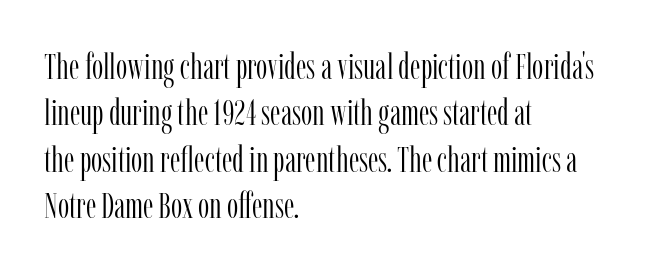
Varying glyph widths throughout — classic text-font behaviour. Ascenders rise straight up at ninety degrees. Stroke thickness stays within the range of a standard reading face or lighter. Does extra space separate the letters? No, they use regular spacing.
